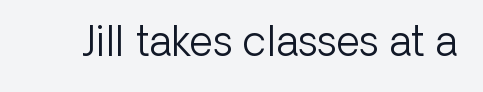
{"serif": "no", "italic": "no", "bold": "no", "weight": "light", "width": "normal", "stroke_contrast": "low", "x_height": "medium", "monospaced": "no", "underline": "no", "letter_spacing": "normal", "letter_spacing_em": 0.0, "glyph_px": 41}
